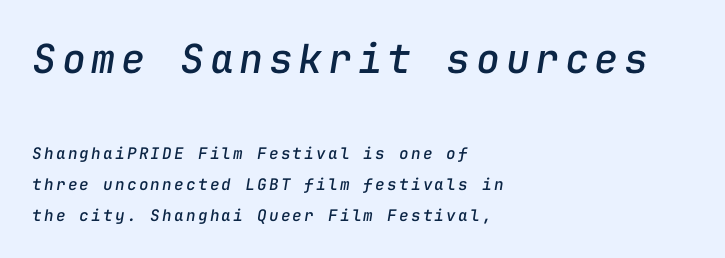
{"italic": "yes", "lean": "right", "slant_degrees": 9, "width": "normal", "stroke_contrast": "low", "x_height": "medium", "monospaced": "yes", "underline": "no", "align": "left", "line_spacing": "loose", "line_spacing_ratio": 1.94, "larger_block": "first", "size_ratio": 2.5, "glyph_px": 40}
